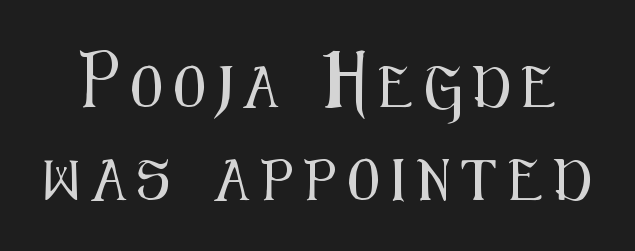
The image shows 41 px condensed type, upright; set loose line spacing (2.28x), unusually wide letter spacing (+0.29 em), not underlined; medium stroke contrast and a medium x-height.
